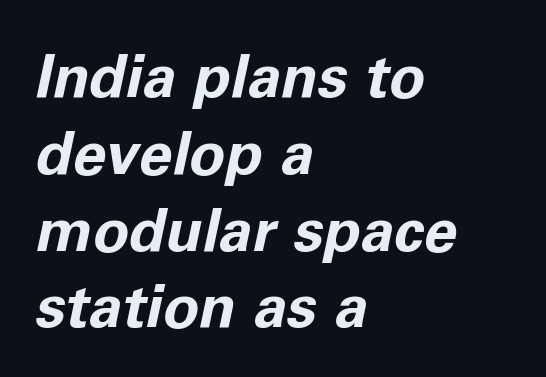
Proportional: the letters do not fall into vertical columns. Students, note that the glyphs here touch the page at normal intervals. Tall strokes in this sample are angled rather than plumb. Letters rest on an invisible, unmarked baseline.
